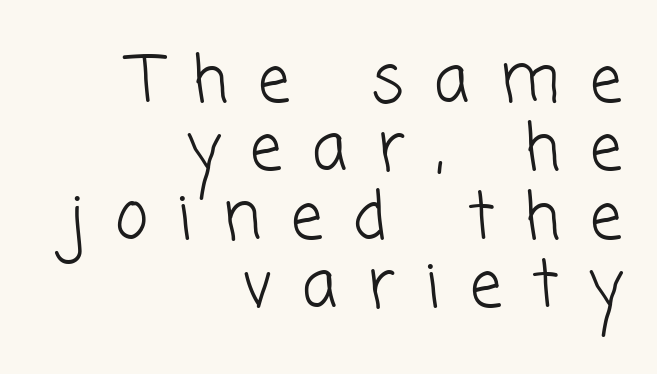
Q: Is the text bold? A: No.
Q: Is the typeface a serif or a sans-serif typeface? A: Sans-serif.
Q: Is the text underlined? A: No.
Q: How is the paragraph aligned? A: Right-aligned.
Q: Is the spacing between letters normal or unusually wide? A: Unusually wide.
Q: Is the spacing between lines tight, normal or loose? A: Tight.
Q: Width (condensed, normal, or wide)? A: Normal.
Q: Stroke contrast? A: Low.
Q: x-height? A: Medium.
Q: Monospaced? A: No.
